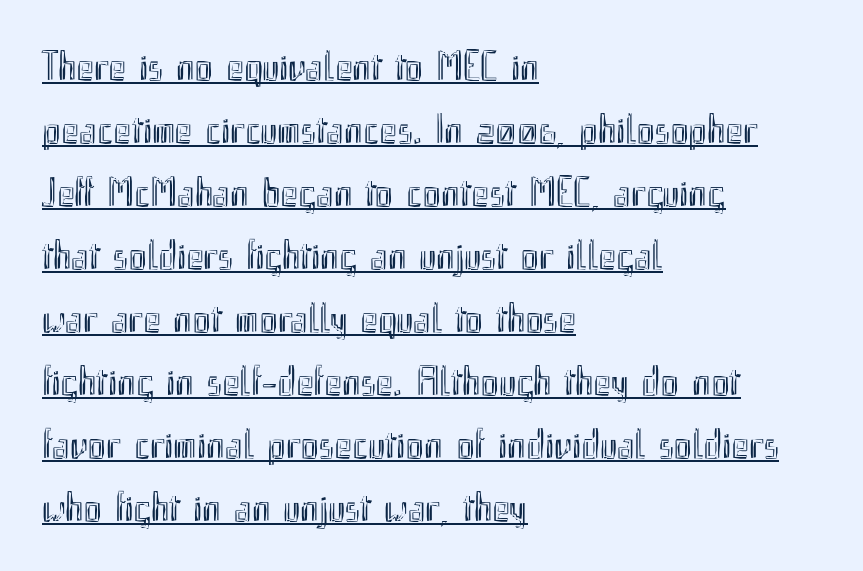
Q: Is the text italic (slanted)? A: No, it is upright.
Q: Is the text underlined? A: Yes.
Q: How is the paragraph aligned? A: Left-aligned.
Q: Is the spacing between letters normal or unusually wide? A: Normal.
Q: Is the spacing between lines tight, normal or loose? A: Normal.
Q: Width (condensed, normal, or wide)? A: Condensed.
Q: x-height? A: Small.
Q: Monospaced? A: No.
